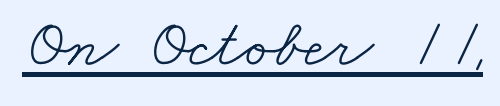
The image shows 69 px light, wide serif type; set normal letter spacing, underlined; low stroke contrast and a small x-height.
